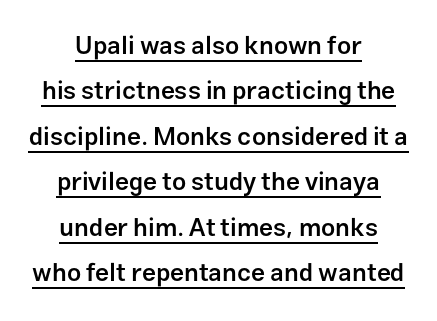
{"italic": "no", "bold": "semi", "underline": "yes", "align": "center", "line_spacing_ratio": 1.82, "letter_spacing": "normal", "letter_spacing_em": 0.0, "glyph_px": 25}
